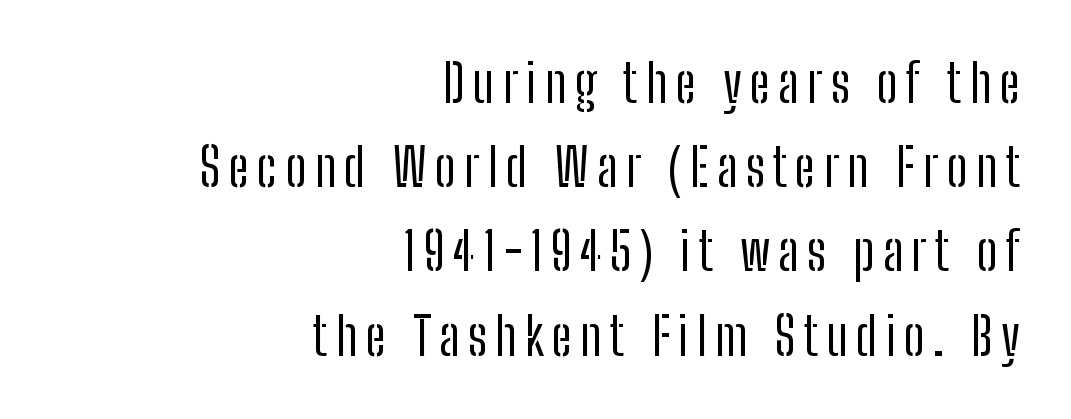
This rendering uses right alignment, leaving the left contour irregular. The letterforms sit at book weight or below. Posture: upright roman. Underlining? Definitely not there.
